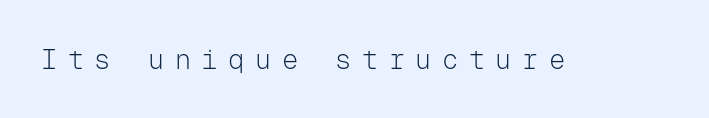
Q: Is the text bold? A: No.
Q: Is the text italic (slanted)? A: No, it is upright.
Q: Is the text underlined? A: No.
Q: Is the spacing between letters normal or unusually wide? A: Unusually wide.
